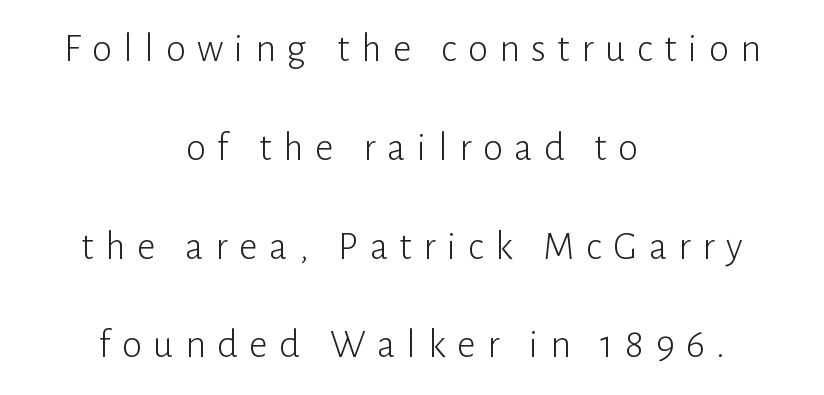
Q: Is the text bold? A: No.
Q: Is the text italic (slanted)? A: No, it is upright.
Q: Is the typeface a serif or a sans-serif typeface? A: Sans-serif.
Q: Is the text underlined? A: No.
Q: How is the paragraph aligned? A: Centered.
Q: Is the spacing between letters normal or unusually wide? A: Unusually wide.
Q: Is the spacing between lines tight, normal or loose? A: Loose.
Q: Width (condensed, normal, or wide)? A: Normal.
Q: Stroke contrast? A: Low.
Q: x-height? A: Medium.
Q: Monospaced? A: No.
